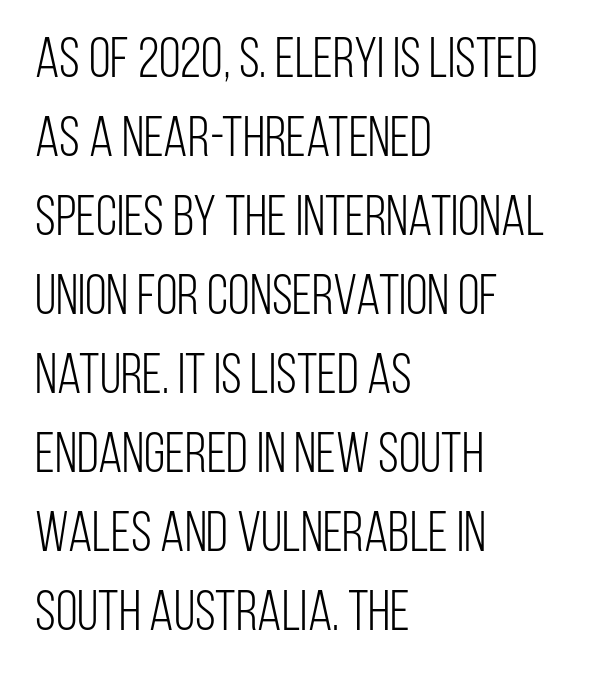
{"serif": "no", "italic": "no", "bold": "no", "weight": "light", "width": "condensed", "stroke_contrast": "low", "x_height": "large", "monospaced": "no", "underline": "no", "align": "left", "line_spacing": "normal", "line_spacing_ratio": 1.41, "letter_spacing": "normal", "letter_spacing_em": 0.0, "glyph_px": 56}
